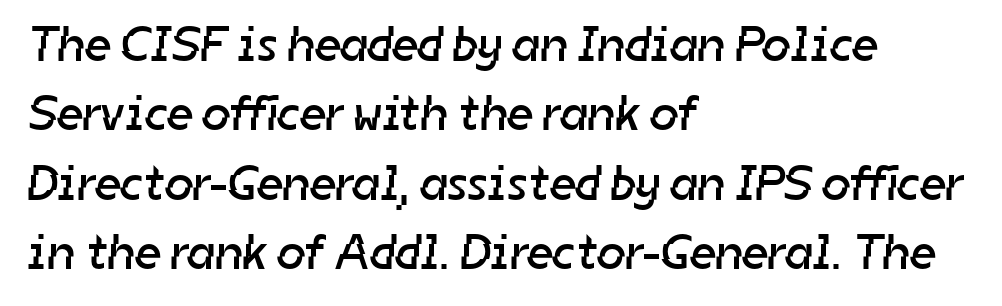
{"serif": "no", "bold": "no", "weight": "regular", "width": "normal", "stroke_contrast": "low", "x_height": "medium", "monospaced": "no", "underline": "no", "align": "left", "line_spacing": "normal", "line_spacing_ratio": 1.39, "letter_spacing": "normal", "letter_spacing_em": 0.0, "glyph_px": 50}
